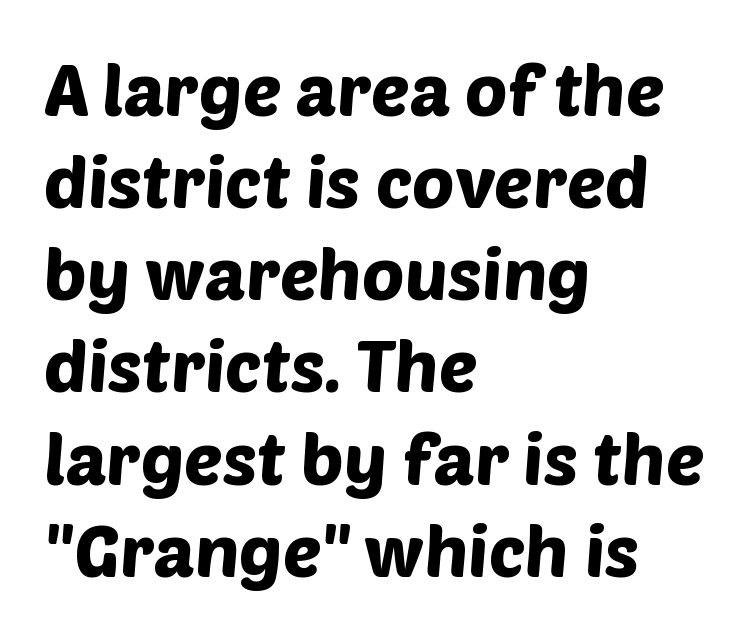
{"serif": "no", "width": "normal", "stroke_contrast": "low", "x_height": "large", "monospaced": "no", "underline": "no", "align": "left", "line_spacing": "normal", "line_spacing_ratio": 1.28, "letter_spacing": "normal", "letter_spacing_em": 0.0, "glyph_px": 72}
